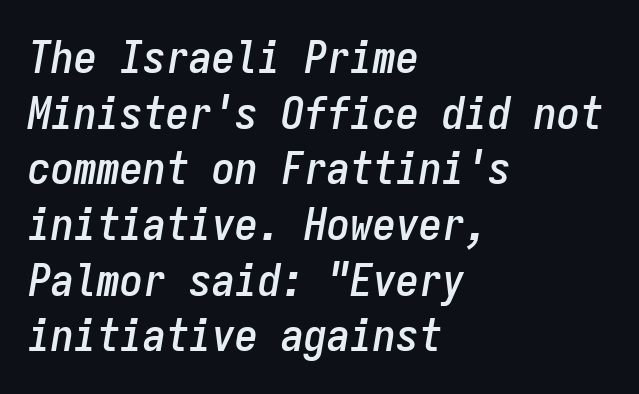
{"italic": "yes", "lean": "right", "slant_degrees": 9, "width": "condensed", "stroke_contrast": "low", "x_height": "medium", "monospaced": "yes", "underline": "no", "align": "left", "line_spacing_ratio": 1.21, "letter_spacing": "normal", "letter_spacing_em": 0.0, "glyph_px": 46}
